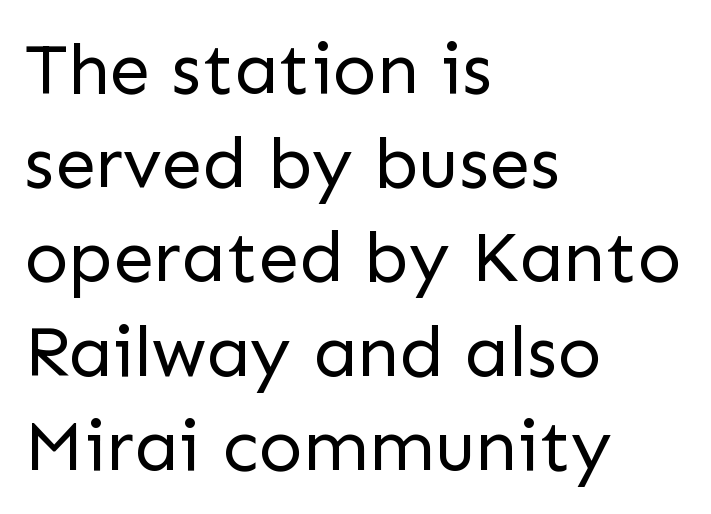
{"serif": "no", "italic": "no", "bold": "no", "weight": "regular", "width": "normal", "stroke_contrast": "low", "x_height": "medium", "monospaced": "no", "underline": "no", "align": "left", "line_spacing": "normal", "line_spacing_ratio": 1.29, "letter_spacing": "normal", "letter_spacing_em": 0.0, "glyph_px": 73}
